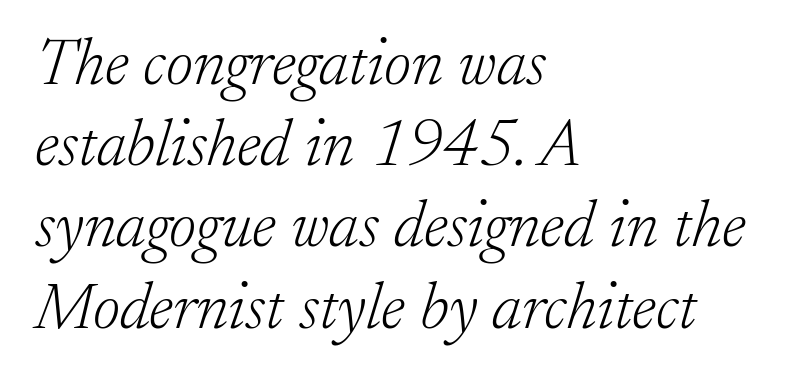
Q: Is the text bold? A: No.
Q: Is the text italic (slanted)? A: Yes, it leans right by about 17 degrees.
Q: Is the typeface a serif or a sans-serif typeface? A: Serif.
Q: Is the text underlined? A: No.
Q: How is the paragraph aligned? A: Left-aligned.
Q: Is the spacing between letters normal or unusually wide? A: Normal.
Q: Width (condensed, normal, or wide)? A: Normal.
Q: Stroke contrast? A: Low.
Q: x-height? A: Small.
Q: Monospaced? A: No.
